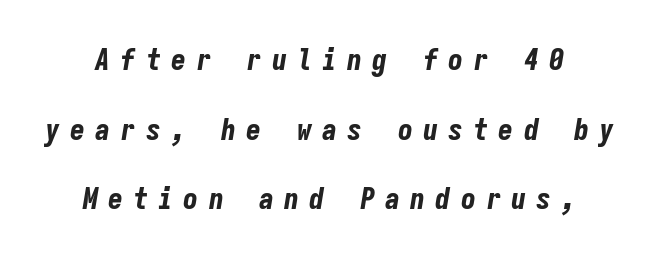
The image shows 30 px bold, condensed type, italic (leaning right), monospaced; set loose line spacing (2.32x), unusually wide letter spacing (+0.34 em), not underlined; low stroke contrast and a medium x-height.
